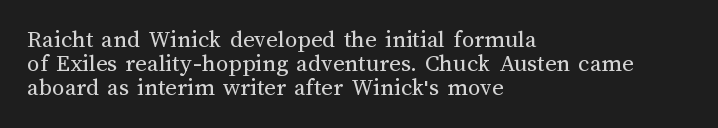
Q: Is the text bold? A: No.
Q: Is the text italic (slanted)? A: No, it is upright.
Q: Is the text underlined? A: No.
Q: How is the paragraph aligned? A: Left-aligned.
Q: Is the spacing between letters normal or unusually wide? A: Normal.
Q: Is the spacing between lines tight, normal or loose? A: Tight.
